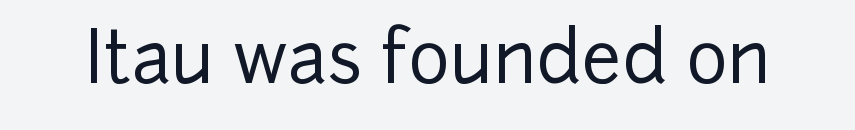
The image shows 71 px sans-serif type, upright; set normal letter spacing, not underlined; low stroke contrast and a medium x-height.
